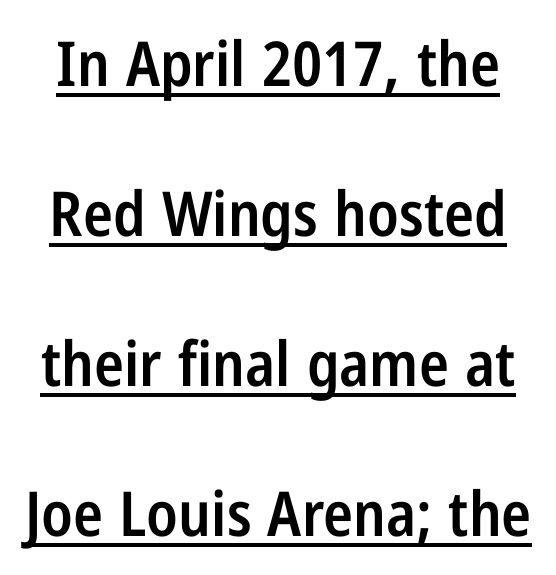
The image shows 62 px semibold, condensed sans-serif type, upright; set loose line spacing (2.42x), normal letter spacing, underlined; low stroke contrast and a medium x-height.
